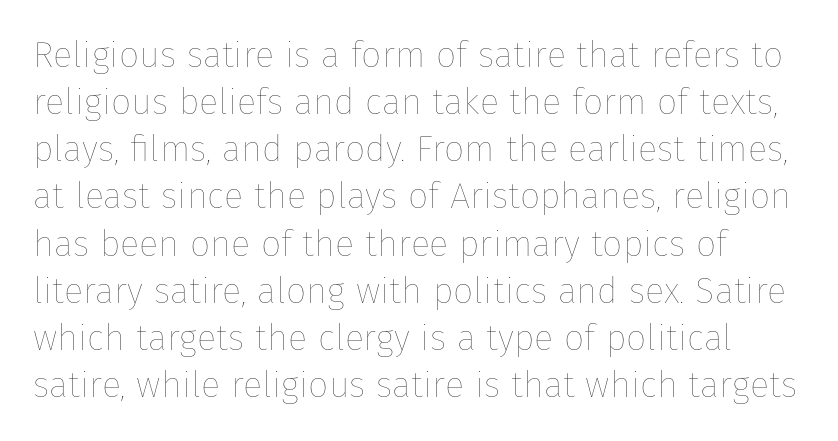
{"italic": "no", "bold": "no", "weight": "thin", "width": "normal", "stroke_contrast": "low", "x_height": "medium", "monospaced": "no", "underline": "no", "align": "left", "line_spacing": "normal", "line_spacing_ratio": 1.31, "letter_spacing": "normal", "letter_spacing_em": 0.0, "glyph_px": 36}
